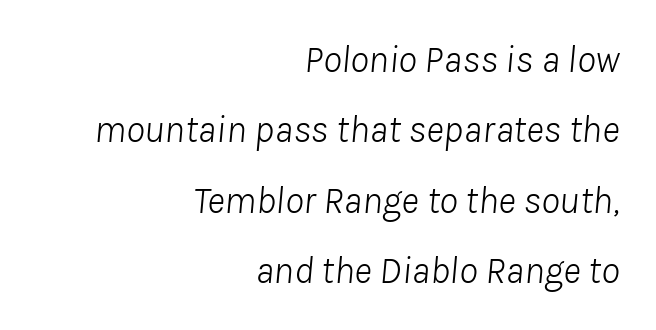
The image shows 38 px light type, italic (leaning right); set right-aligned, line spacing 1.85x, normal letter spacing, not underlined; low stroke contrast and a medium x-height.
